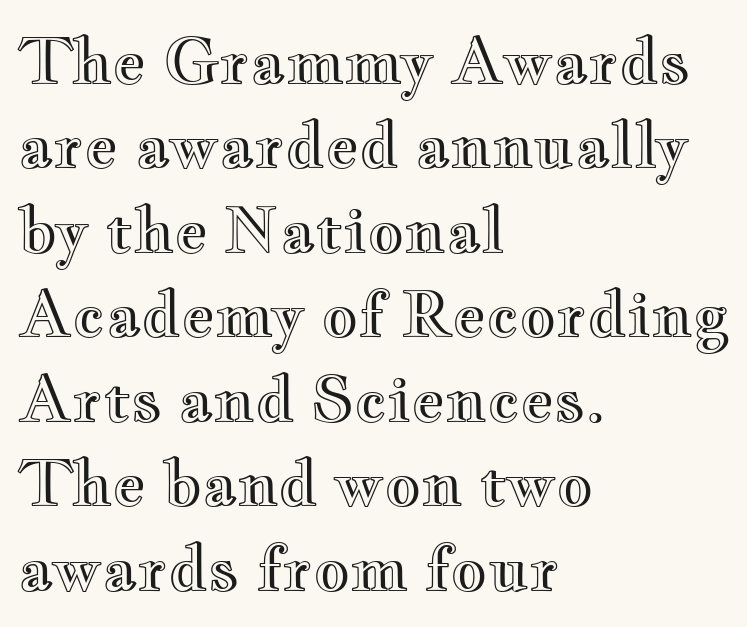
Q: Is the text italic (slanted)? A: No, it is upright.
Q: Is the text underlined? A: No.
Q: How is the paragraph aligned? A: Left-aligned.
Q: Is the spacing between letters normal or unusually wide? A: Normal.
Q: Is the spacing between lines tight, normal or loose? A: Normal.
Q: Width (condensed, normal, or wide)? A: Wide.
Q: x-height? A: Small.
Q: Monospaced? A: No.
